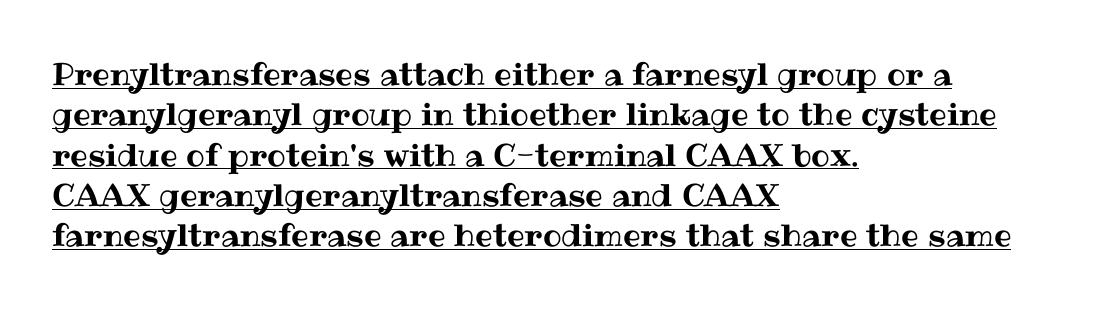
This sample carries an underscore along the baseline area. Visually the block forms a straight wall on the left and a jagged coastline on the right. Spacing verdict: proportional, widths tailored to each character. This is roman type, the default non-slanted kind.
